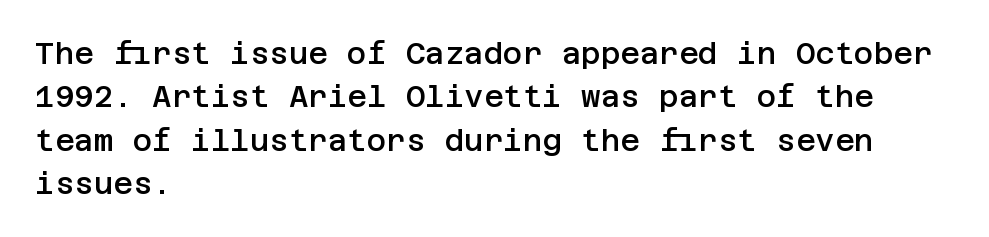
The image shows 30 px semibold sans-serif type, upright; set left-aligned, normal line spacing (1.45x), normal letter spacing, not underlined; low stroke contrast and a large x-height.
